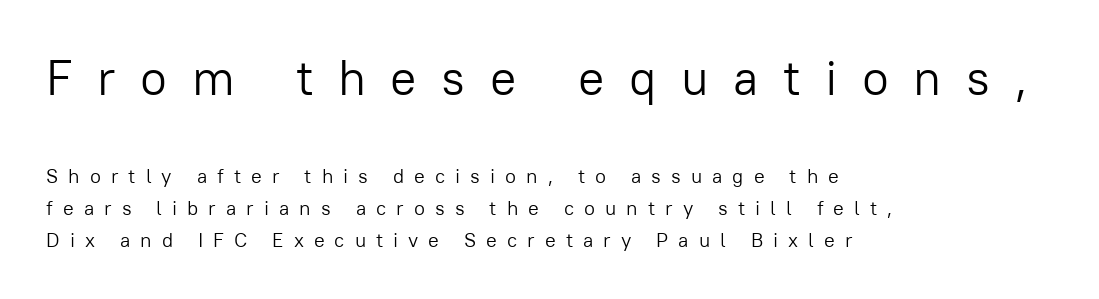
Proportional: the letters do not fall into vertical columns. Rendered with straight, roman letterforms. Type without underlining. Teacher's note: observe the even left margin — that is flush-left alignment. Observe the wide spacing: letters keep a clear distance from each other.
